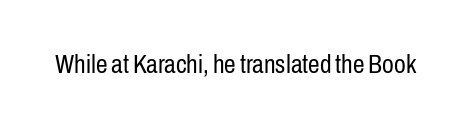
{"italic": "no", "bold": "no", "underline": "no", "letter_spacing": "normal", "letter_spacing_em": 0.0, "glyph_px": 26}
